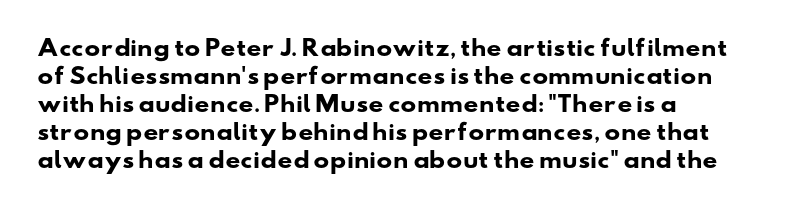
{"bold": "yes", "underline": "no", "align": "left", "line_spacing": "normal", "line_spacing_ratio": 1.33, "letter_spacing": "normal", "letter_spacing_em": 0.0, "glyph_px": 21}
